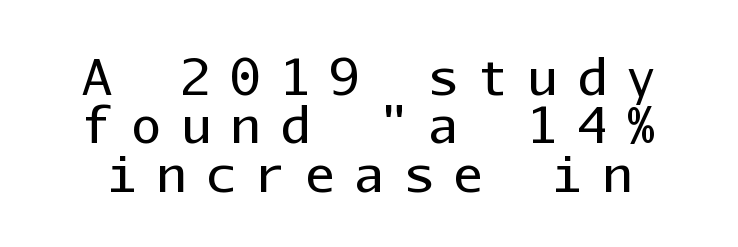
{"serif": "no", "italic": "no", "bold": "no", "weight": "regular", "width": "normal", "stroke_contrast": "low", "x_height": "medium", "monospaced": "yes", "underline": "no", "line_spacing": "tight", "line_spacing_ratio": 0.97, "letter_spacing": "wide", "letter_spacing_em": 0.39, "glyph_px": 50}
